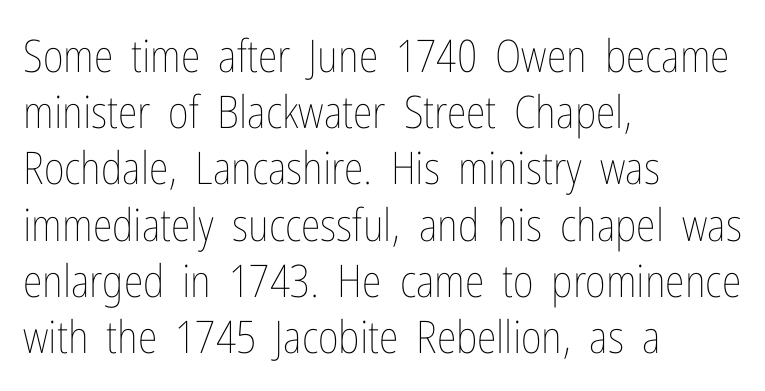
The image shows 45 px thin, condensed type, upright; set left-aligned, normal line spacing (1.25x), normal letter spacing, not underlined; low stroke contrast and a medium x-height.
